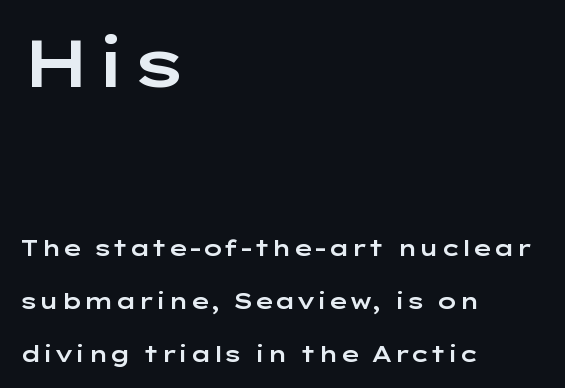
This rendering employs a face without finishing strokes, i.e., a sans-serif. Horizontal alignment here is leftward, the default for most running prose. Which chunk is bigger? The first one — the top block dwarfs the bottom. Type without underlining. You could call the tracking neutral — neither tight nor loose. Is this a fixed-width face? No — the glyphs have proportional, varying widths.
